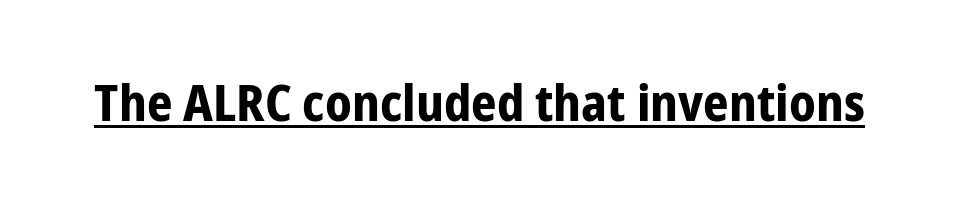
Q: Is the text bold? A: Yes.
Q: Is the text italic (slanted)? A: No, it is upright.
Q: Is the typeface a serif or a sans-serif typeface? A: Sans-serif.
Q: Is the text underlined? A: Yes.
Q: Is the spacing between letters normal or unusually wide? A: Normal.
Q: Width (condensed, normal, or wide)? A: Condensed.
Q: Stroke contrast? A: Low.
Q: x-height? A: Medium.
Q: Monospaced? A: No.
